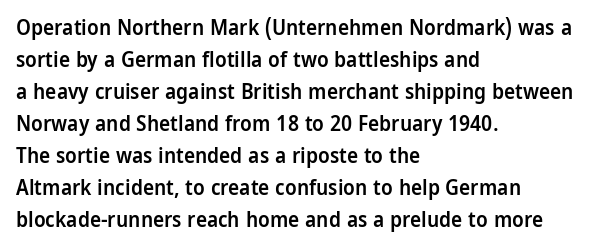
{"italic": "no", "bold": "semi", "underline": "no", "align": "left", "line_spacing": "normal", "line_spacing_ratio": 1.52, "letter_spacing": "normal", "letter_spacing_em": 0.0, "glyph_px": 21}
